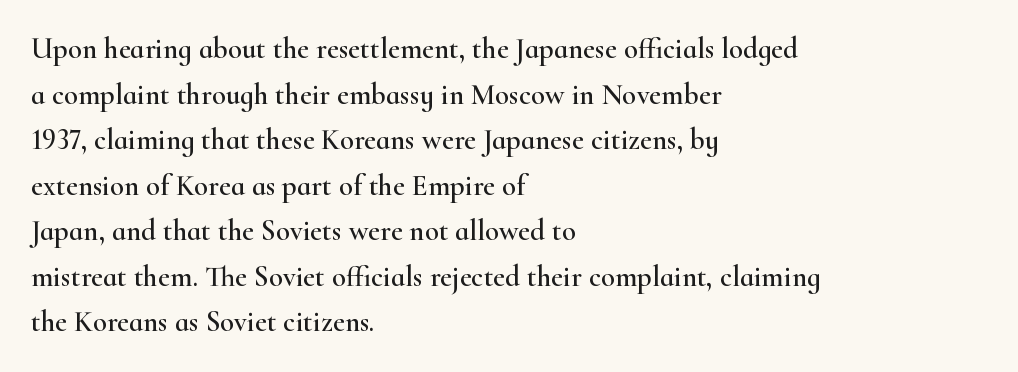
{"serif": "yes", "italic": "no", "width": "wide", "stroke_contrast": "high", "x_height": "small", "monospaced": "no", "underline": "no", "align": "left", "line_spacing": "normal", "line_spacing_ratio": 1.57, "letter_spacing": "normal", "letter_spacing_em": 0.0, "glyph_px": 29}
